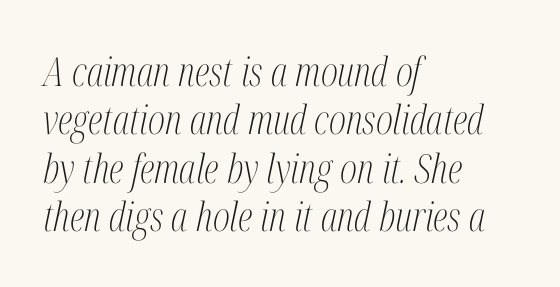
Note the varied advance widths — an 'i' is clearly narrower than an 'm'. This sample uses plain, unmodified letter spacing. This rendering features lettering with no underline. Note: serifs present on the glyphs.
